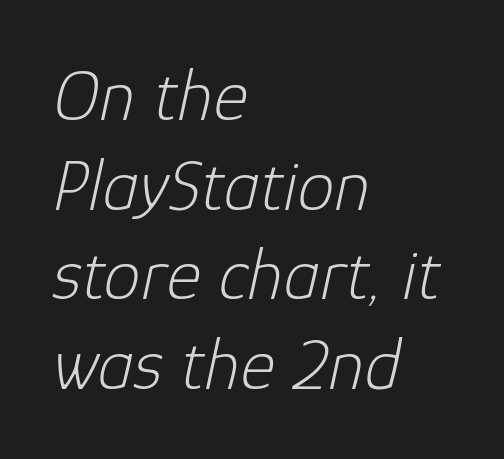
{"italic": "yes", "lean": "right", "slant_degrees": 12, "bold": "no", "weight": "light", "width": "normal", "stroke_contrast": "low", "x_height": "medium", "monospaced": "no", "underline": "no", "align": "left", "line_spacing_ratio": 1.21, "letter_spacing": "normal", "letter_spacing_em": 0.0, "glyph_px": 74}
